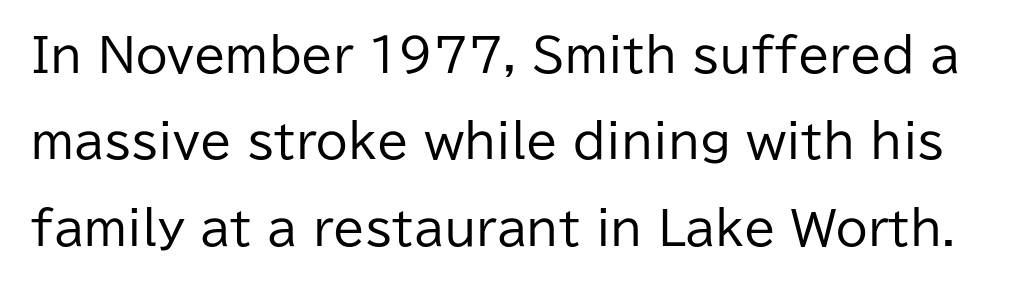
{"serif": "no", "italic": "no", "bold": "no", "weight": "regular", "width": "normal", "stroke_contrast": "low", "x_height": "medium", "monospaced": "no", "underline": "no", "line_spacing_ratio": 1.88, "letter_spacing": "normal", "letter_spacing_em": 0.0, "glyph_px": 46}
